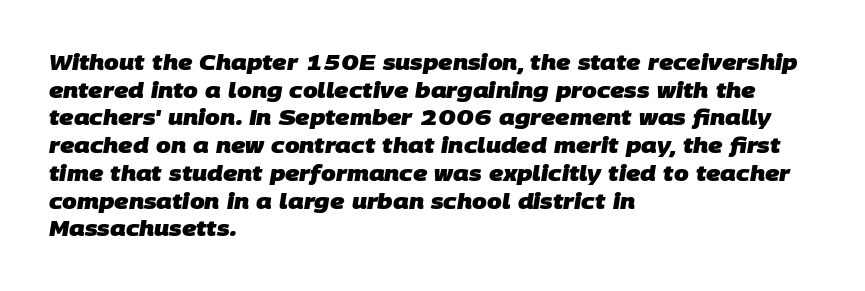
{"bold": "yes", "underline": "no", "align": "left", "line_spacing": "normal", "line_spacing_ratio": 1.32, "letter_spacing": "normal", "letter_spacing_em": 0.0, "glyph_px": 21}
